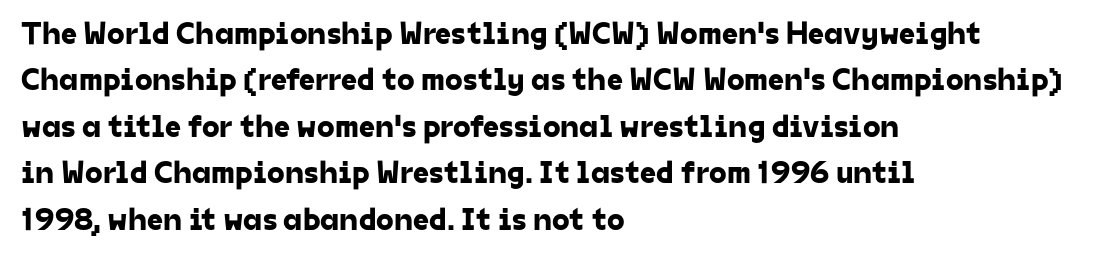
Does the copy run flush right? No — it runs flush left. Each row of text sits above clean, open space. This rendering employs a face without finishing strokes, i.e., a sans-serif. Tracking value appears to be zero — textbook default spacing. Does the leading feel generous? No, just average.
